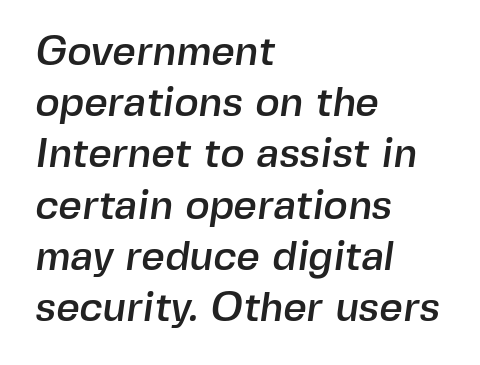
Q: Is the typeface a serif or a sans-serif typeface? A: Sans-serif.
Q: Is the text underlined? A: No.
Q: How is the paragraph aligned? A: Left-aligned.
Q: Is the spacing between letters normal or unusually wide? A: Normal.
Q: Is the spacing between lines tight, normal or loose? A: Normal.
Q: Width (condensed, normal, or wide)? A: Normal.
Q: x-height? A: Medium.
Q: Monospaced? A: No.
